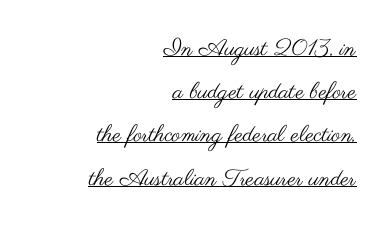
Caption: standard tracking, unaltered. Notice how a bar underscores the lettering throughout. This rendering uses right alignment, leaving the left contour irregular.
